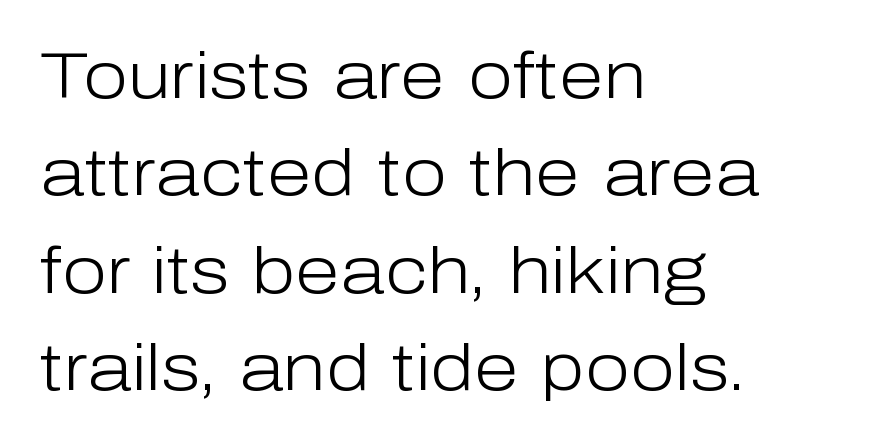
Q: Is the text bold? A: No.
Q: Is the text italic (slanted)? A: No, it is upright.
Q: Is the typeface a serif or a sans-serif typeface? A: Sans-serif.
Q: Is the text underlined? A: No.
Q: How is the paragraph aligned? A: Left-aligned.
Q: Is the spacing between letters normal or unusually wide? A: Normal.
Q: Is the spacing between lines tight, normal or loose? A: Normal.
Q: Width (condensed, normal, or wide)? A: Normal.
Q: Stroke contrast? A: Low.
Q: x-height? A: Medium.
Q: Monospaced? A: No.
